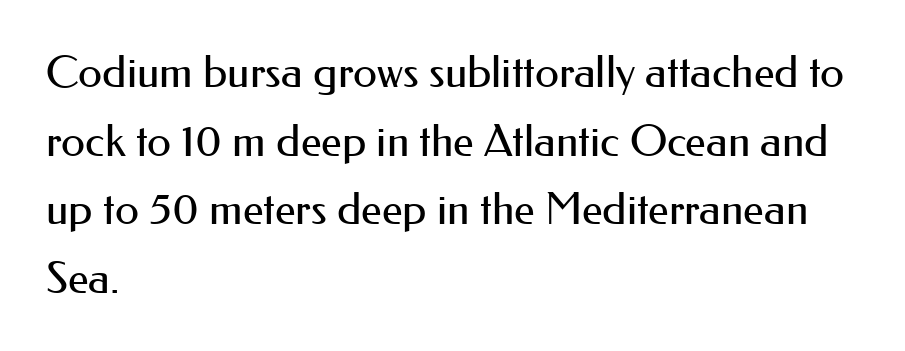
{"serif": "no", "italic": "no", "bold": "no", "weight": "regular", "width": "normal", "stroke_contrast": "medium", "x_height": "small", "monospaced": "no", "underline": "no", "align": "left", "line_spacing": "normal", "line_spacing_ratio": 1.56, "letter_spacing": "normal", "letter_spacing_em": 0.0, "glyph_px": 44}
